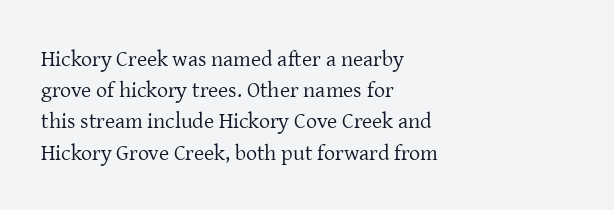
Q: Is the text bold? A: No.
Q: Is the text italic (slanted)? A: No, it is upright.
Q: Is the text underlined? A: No.
Q: How is the paragraph aligned? A: Left-aligned.
Q: Is the spacing between letters normal or unusually wide? A: Normal.
Q: Is the spacing between lines tight, normal or loose? A: Normal.
